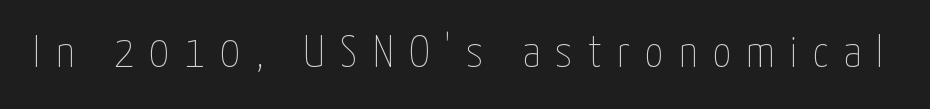
{"italic": "no", "bold": "no", "weight": "thin", "width": "condensed", "stroke_contrast": "low", "x_height": "medium", "monospaced": "no", "underline": "no", "letter_spacing": "wide", "letter_spacing_em": 0.34, "glyph_px": 45}
